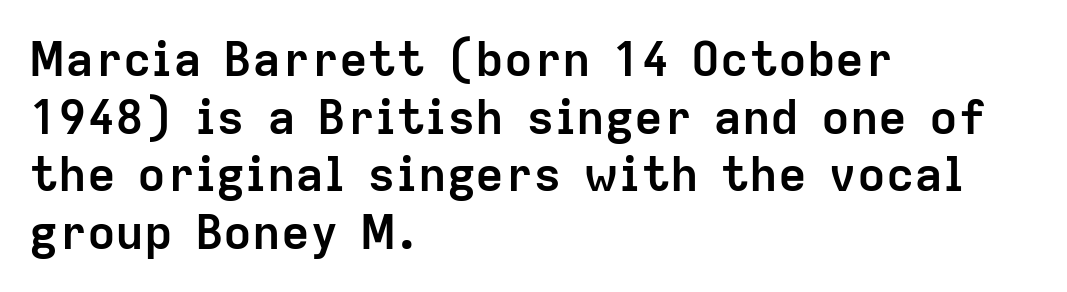
The image shows 48 px semibold sans-serif type, upright; set left-aligned, line spacing 1.2x, normal letter spacing, not underlined; low stroke contrast and a medium x-height.
